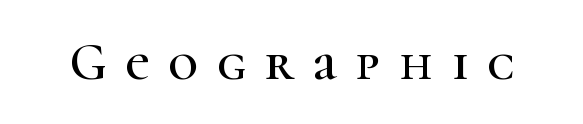
Note the varied advance widths — an 'i' is clearly narrower than an 'm'. I'd call this a serif setting — the letters wear small feet. The type is letterspaced generously, with wide tracking. Rule under the text: the space is simply empty. This is roman type, the default non-slanted kind.
